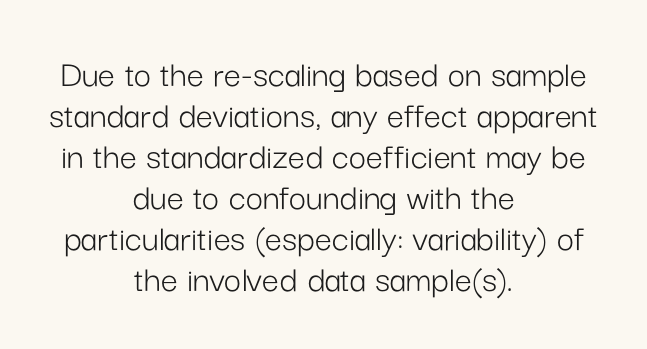
{"serif": "no", "italic": "no", "bold": "no", "weight": "light", "width": "normal", "stroke_contrast": "low", "x_height": "medium", "monospaced": "no", "underline": "no", "align": "center", "line_spacing": "tight", "line_spacing_ratio": 1.08, "letter_spacing": "normal", "letter_spacing_em": 0.0, "glyph_px": 38}
